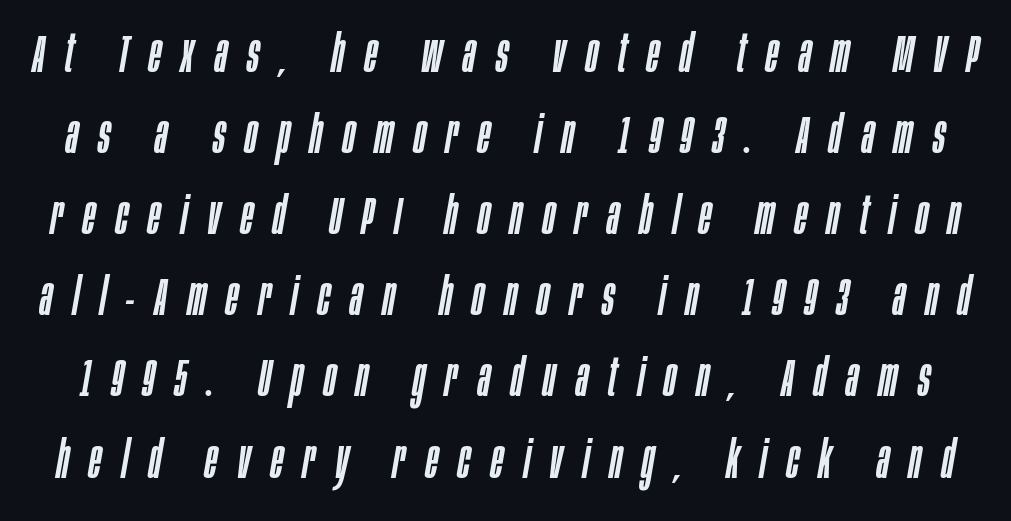
Characters are canted at an angle relative to the baseline's perpendicular. These lines are rendered in a variable-pitch font. Is there much room between lines? A standard amount, neither cramped nor airy. Each row of text sits above clean, open space.
